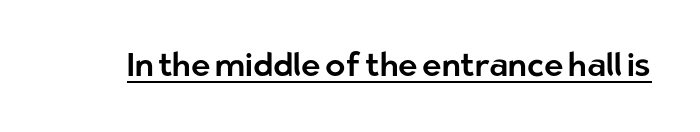
Glance below the letters and you will spot a drawn line. What stands out about the letter spacing? Nothing — it is the standard amount. The face used here is proportionally spaced, like ordinary book or web type. Font category for this specimen: sans-serif. It's the straight-up-and-down kind of type.
